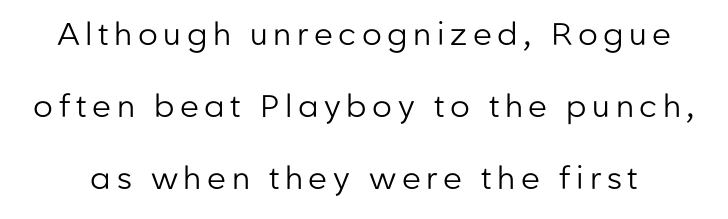
The image shows 31 px regular-weight sans-serif type, upright; set loose line spacing (2.33x), not underlined; low stroke contrast and a medium x-height.
